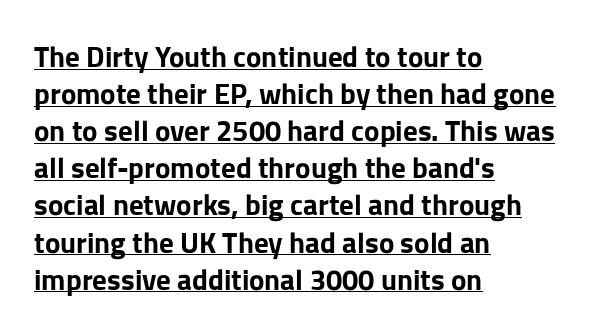
The image shows 29 px bold sans-serif type, upright; set left-aligned, normal line spacing (1.28x), normal letter spacing, underlined; low stroke contrast and a medium x-height.
